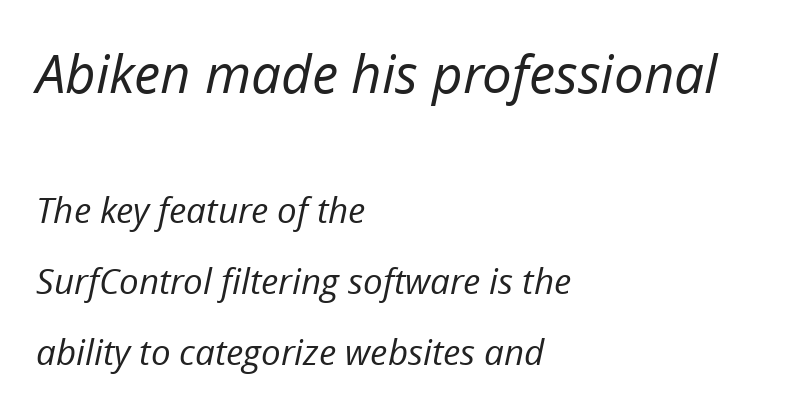
What stands out about the letter spacing? Nothing — it is the standard amount. Rendered with sloped, italic letterforms. Loosely led — the rows are spread out. The initial chunk of copy outweighs the following chunk in type size.
